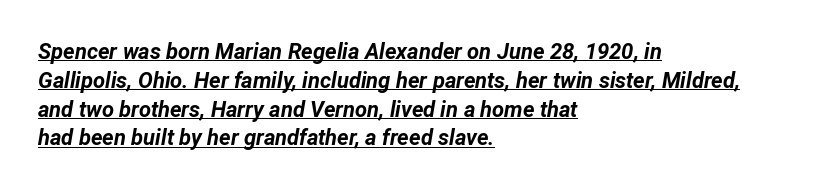
{"italic": "yes", "lean": "right", "slant_degrees": 12, "bold": "yes", "underline": "yes", "align": "left", "line_spacing": "normal", "line_spacing_ratio": 1.31, "letter_spacing": "normal", "letter_spacing_em": 0.0, "glyph_px": 22}
